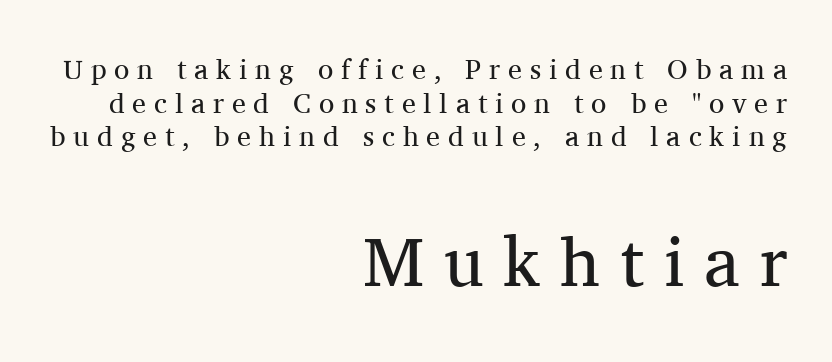
The image shows 70 px regular-weight serif type, upright; set right-aligned, line spacing 1.2x, unusually wide letter spacing (+0.28 em), not underlined; the second (bottom) block is 2.5x larger; medium stroke contrast and a medium x-height.
